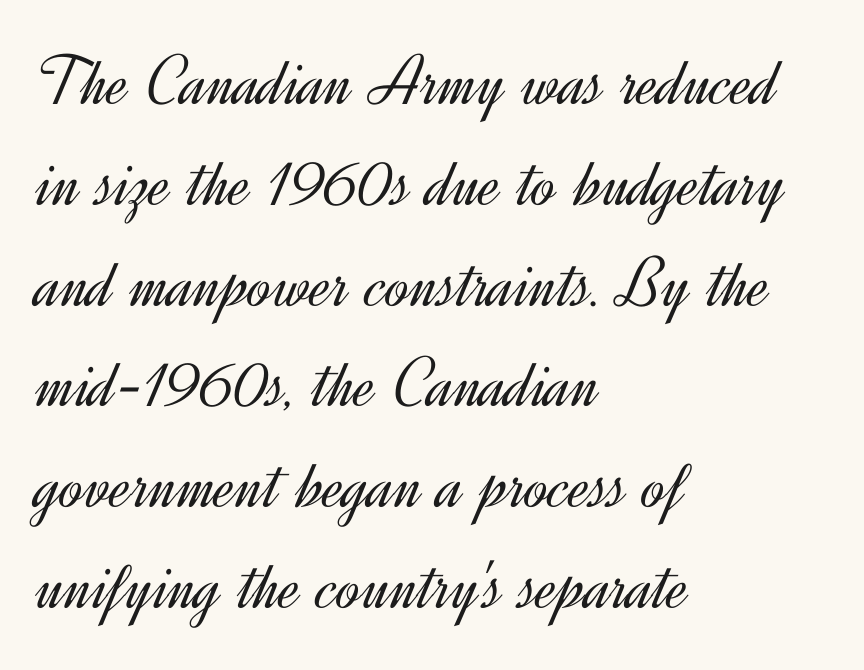
Whoever set this chose a conventional vertical rhythm. Heaviness? Minimal to ordinary, like unemphasized prose. Short note: letters normally spaced. Where is the straight margin? On the left.
